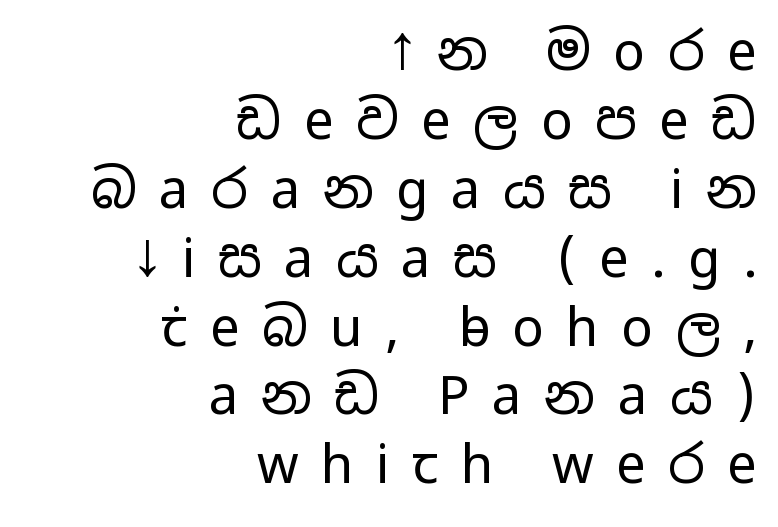
These lines have a slow, spaced-out rhythm from letter to letter. The rendering uses natural spacing where letterforms have individual widths. The vertical gap from one line to the next is medium. The lettering holds an erect, upright posture throughout. Quick note: underline off.
